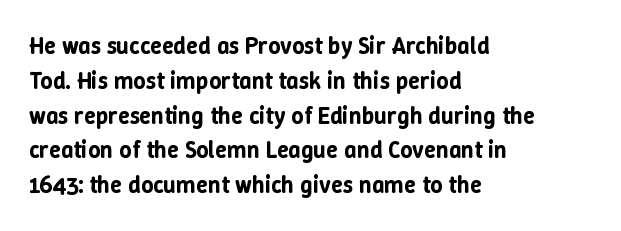
This sample keeps an unexceptional amount of space between lines. These lines keep a tight, regular rhythm from letter to letter. Every stem runs plumb, perpendicular to the baseline. Reading down the block, your eye returns to a fixed left position each line. The string is rendered with underlining switched off.
